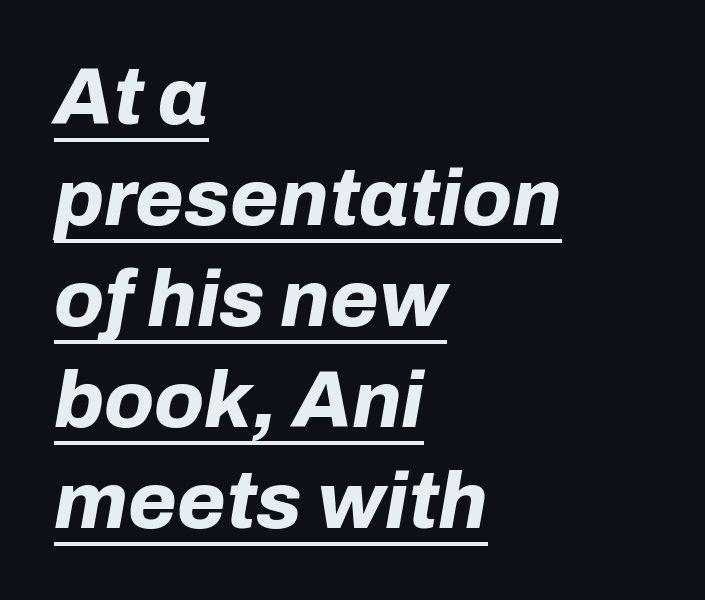
The image shows 79 px bold type, italic (leaning right); set left-aligned, normal line spacing (1.28x), normal letter spacing, underlined; low stroke contrast and a medium x-height.
